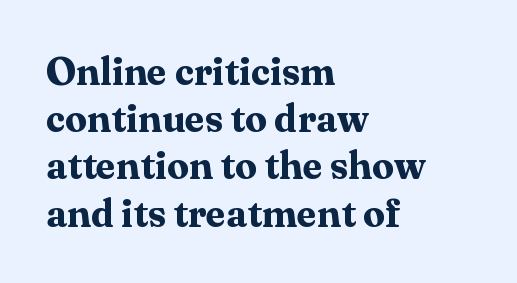
{"serif": "yes", "italic": "no", "bold": "yes", "weight": "bold", "width": "normal", "stroke_contrast": "medium", "x_height": "medium", "monospaced": "no", "underline": "no", "align": "left", "line_spacing_ratio": 1.21, "letter_spacing": "normal", "letter_spacing_em": 0.0, "glyph_px": 39}
